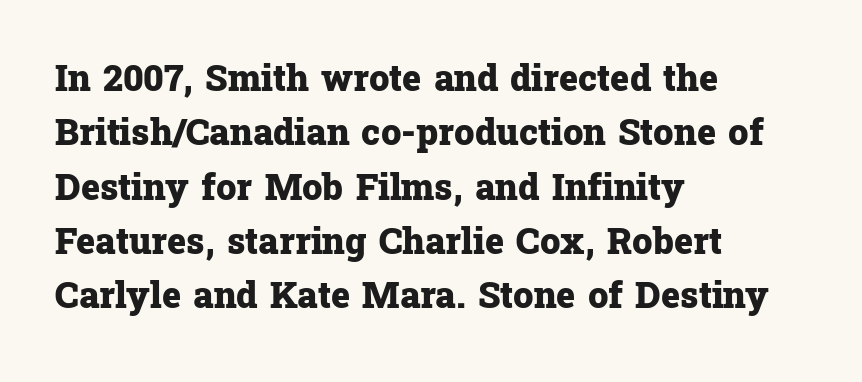
{"serif": "yes", "italic": "no", "bold": "yes", "weight": "heavy", "width": "normal", "stroke_contrast": "low", "x_height": "medium", "monospaced": "no", "underline": "no", "align": "left", "line_spacing": "normal", "line_spacing_ratio": 1.51, "letter_spacing": "normal", "letter_spacing_em": 0.0, "glyph_px": 36}
